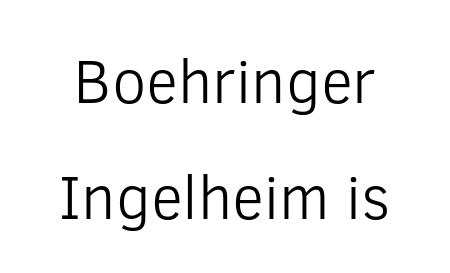
Q: Is the text bold? A: No.
Q: Is the text italic (slanted)? A: No, it is upright.
Q: Is the typeface a serif or a sans-serif typeface? A: Sans-serif.
Q: Is the text underlined? A: No.
Q: Is the spacing between letters normal or unusually wide? A: Normal.
Q: Width (condensed, normal, or wide)? A: Normal.
Q: Stroke contrast? A: Low.
Q: x-height? A: Medium.
Q: Monospaced? A: No.
